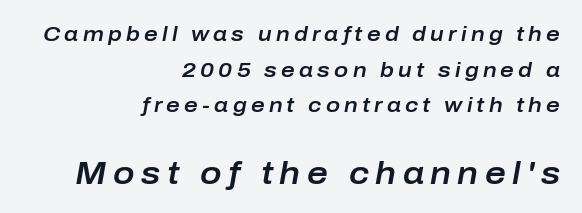
{"italic": "yes", "lean": "right", "slant_degrees": 10, "width": "normal", "stroke_contrast": "low", "x_height": "medium", "monospaced": "no", "underline": "no", "align": "right", "line_spacing": "normal", "line_spacing_ratio": 1.7, "letter_spacing": "wide", "letter_spacing_em": 0.2, "larger_block": "second", "size_ratio": 1.52, "glyph_px": 32}
